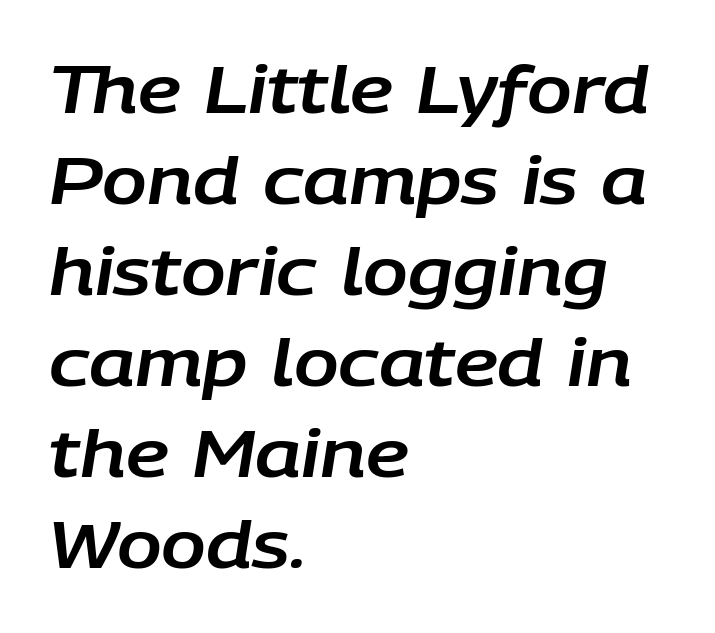
The passage shown is typed in a proportional face where columns would drift. Every row of glyphs begins at an identical x-position on the left. The space between consecutive lines is moderate. Nobody touched the tracking dial on this one. Posture: slanted.
